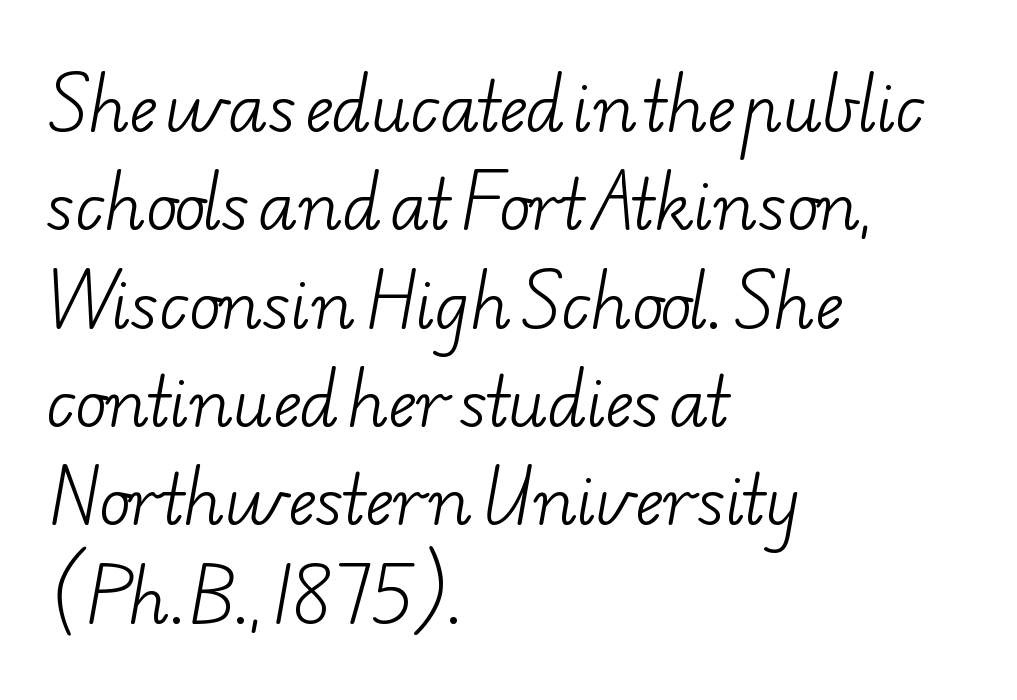
Q: Is the text bold? A: No.
Q: Is the typeface a serif or a sans-serif typeface? A: Serif.
Q: Is the text underlined? A: No.
Q: How is the paragraph aligned? A: Left-aligned.
Q: Is the spacing between letters normal or unusually wide? A: Normal.
Q: Is the spacing between lines tight, normal or loose? A: Normal.
Q: Width (condensed, normal, or wide)? A: Wide.
Q: Stroke contrast? A: Low.
Q: x-height? A: Small.
Q: Monospaced? A: No.
